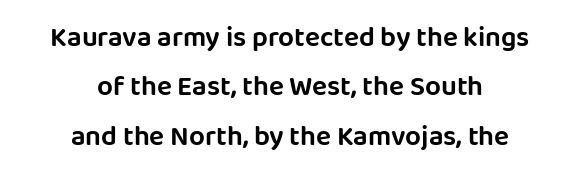
The image shows 28 px sans-serif type, upright; set centered, line spacing 1.76x, normal letter spacing, not underlined; low stroke contrast and a large x-height.
